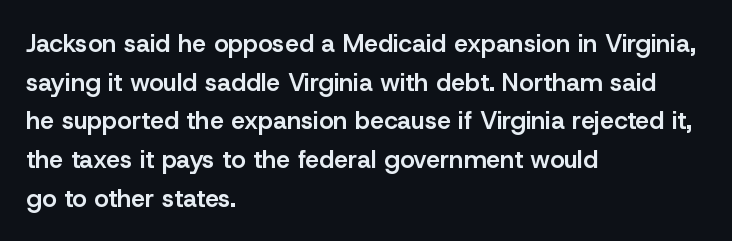
{"italic": "no", "bold": "semi", "underline": "no", "align": "left", "line_spacing": "normal", "line_spacing_ratio": 1.55, "letter_spacing": "normal", "letter_spacing_em": 0.0, "glyph_px": 25}
